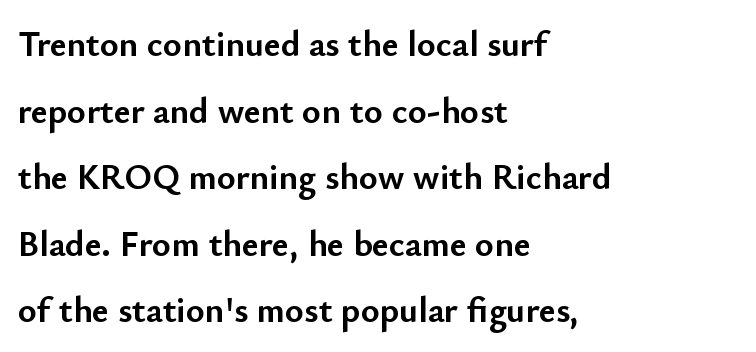
{"serif": "no", "italic": "no", "bold": "yes", "weight": "semibold", "width": "normal", "stroke_contrast": "low", "x_height": "small", "monospaced": "no", "underline": "no", "align": "left", "line_spacing_ratio": 1.85, "letter_spacing": "normal", "letter_spacing_em": 0.0, "glyph_px": 36}
